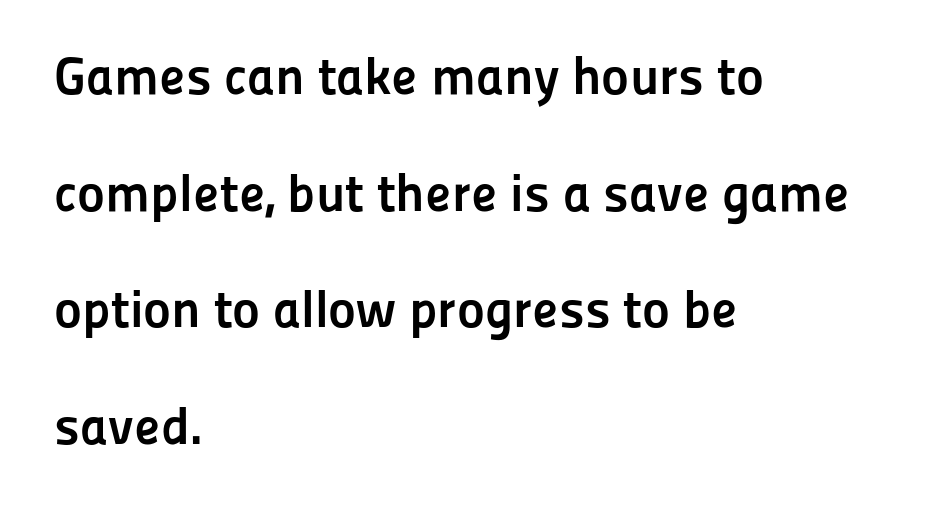
The image shows 53 px semibold sans-serif type, upright; set left-aligned, loose line spacing (2.2x), normal letter spacing, not underlined; low stroke contrast and a medium x-height.
